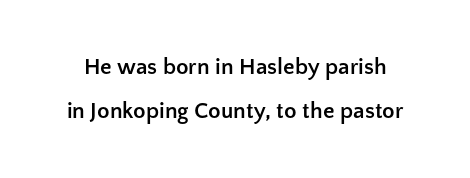
Anything drawn beneath the words? Only blank space. Notice how the stems are strictly vertical — no italics here. The strokes are fattened all the way to bold. Successive baselines arrive slowly, with a big drop between each. Default kerning and tracking; the words read as compact shapes.
